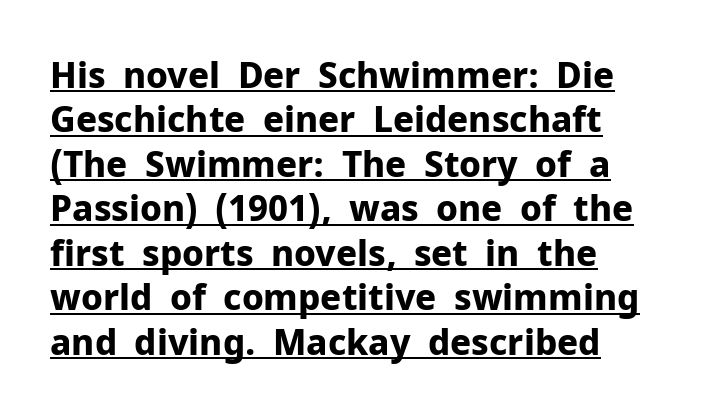
Every word sits above its own underline. This is heavy type, rendered in bold. Alignment: flush left. Rendered with straight, roman letterforms. In terms of letterform style, serifs are entirely absent. Compared with typical body copy, the letter spacing here is the same.
